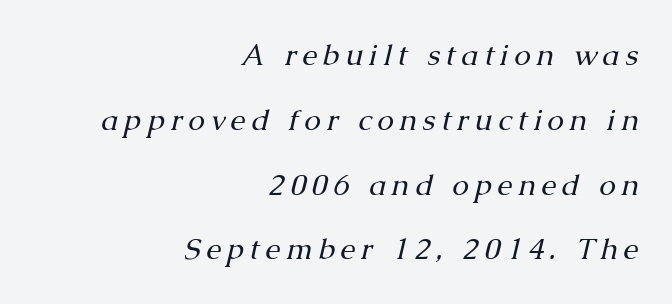
The passage shown stacks its lines with a broad gap. You could not count columns in this text — the font is proportionally spaced. Visually the block forms a straight wall on the right and a jagged coastline on the left. Quick note: underline off.
